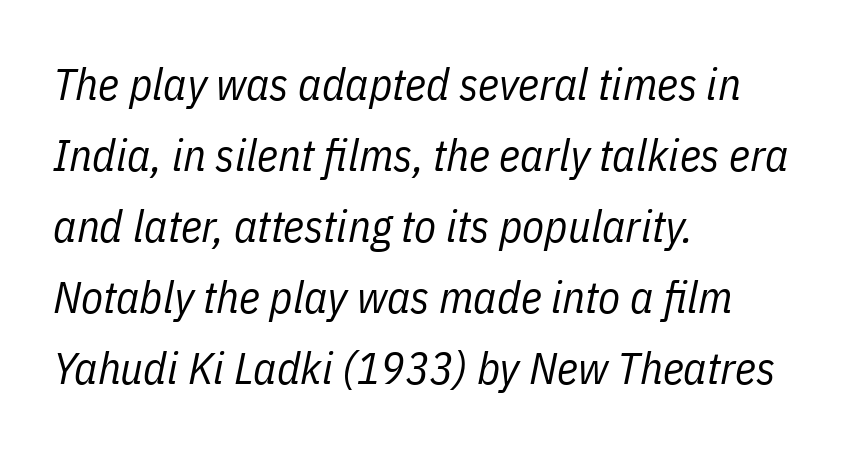
The image shows 45 px regular-weight, condensed type, italic (leaning right); set left-aligned, normal line spacing (1.58x), normal letter spacing, not underlined; low stroke contrast and a medium x-height.
